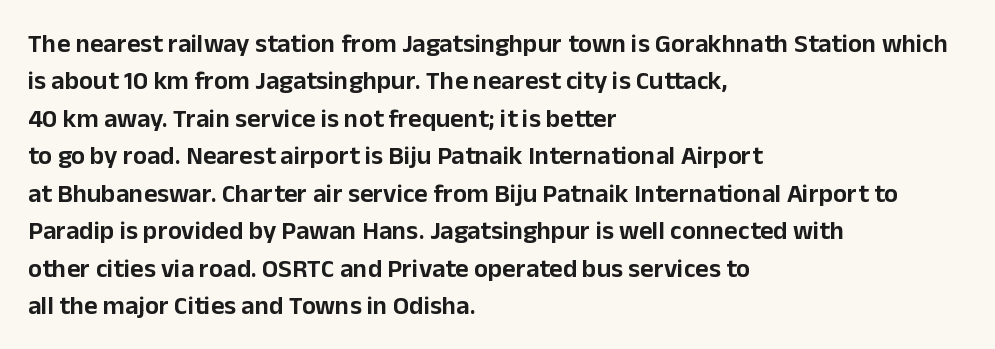
The image shows 26 px text type, upright; set left-aligned, normal line spacing (1.44x), normal letter spacing, not underlined.
